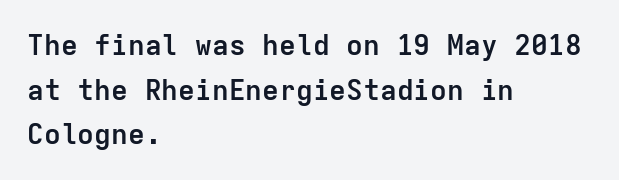
{"serif": "no", "italic": "no", "bold": "yes", "weight": "semibold", "width": "normal", "stroke_contrast": "low", "x_height": "medium", "monospaced": "yes", "underline": "no", "align": "left", "line_spacing": "normal", "line_spacing_ratio": 1.59, "letter_spacing": "normal", "letter_spacing_em": 0.0, "glyph_px": 28}
